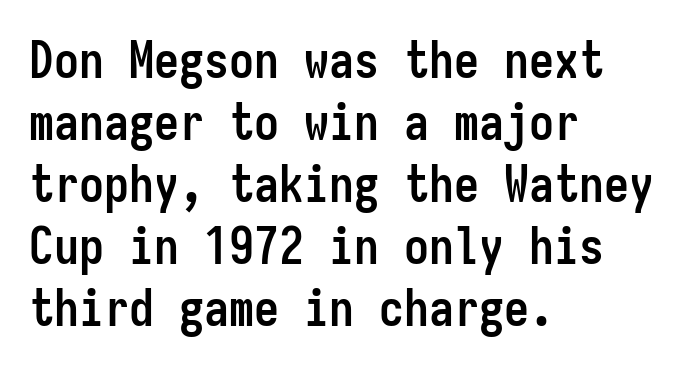
Q: Is the text bold? A: Yes.
Q: Is the text italic (slanted)? A: No, it is upright.
Q: Is the typeface a serif or a sans-serif typeface? A: Sans-serif.
Q: Is the text underlined? A: No.
Q: How is the paragraph aligned? A: Left-aligned.
Q: Is the spacing between letters normal or unusually wide? A: Normal.
Q: Width (condensed, normal, or wide)? A: Condensed.
Q: Stroke contrast? A: Low.
Q: x-height? A: Medium.
Q: Monospaced? A: Yes.
